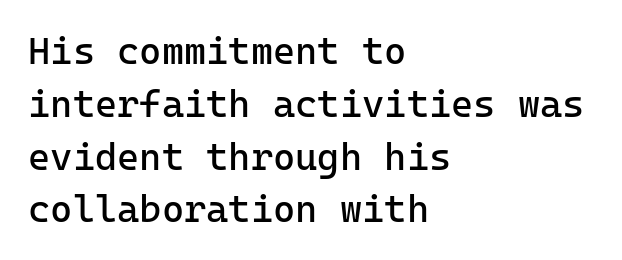
The image shows 38 px regular-weight sans-serif type, upright, monospaced; set left-aligned, normal line spacing (1.39x), normal letter spacing, not underlined; low stroke contrast and a medium x-height.
